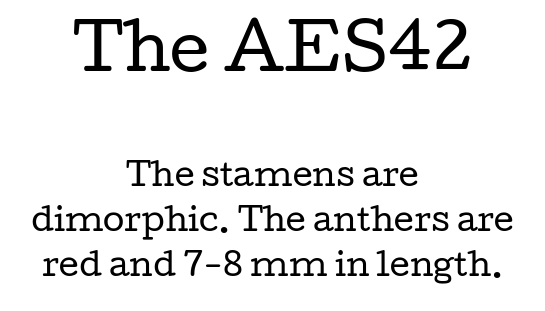
The image shows 62 px regular-weight, wide serif type, upright; set centered, normal line spacing (1.45x), normal letter spacing, not underlined; the first (top) block is 2.0x larger; low stroke contrast and a medium x-height.
